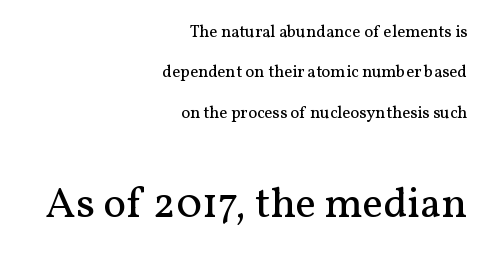
{"serif": "yes", "italic": "no", "bold": "no", "weight": "regular", "width": "normal", "stroke_contrast": "medium", "x_height": "medium", "monospaced": "no", "underline": "no", "align": "right", "line_spacing": "loose", "line_spacing_ratio": 2.38, "letter_spacing": "normal", "letter_spacing_em": 0.0, "larger_block": "second", "size_ratio": 2.53, "glyph_px": 43}
